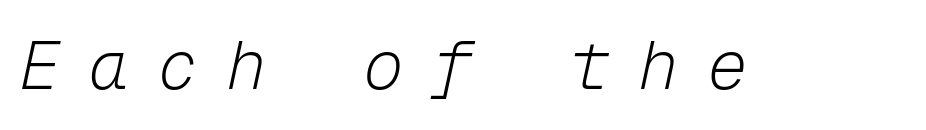
{"italic": "yes", "lean": "right", "slant_degrees": 12, "bold": "no", "weight": "light", "width": "normal", "stroke_contrast": "low", "x_height": "medium", "monospaced": "yes", "underline": "no", "letter_spacing": "wide", "letter_spacing_em": 0.41, "glyph_px": 68}
